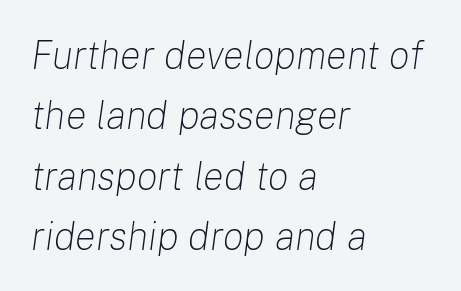
Q: Is the text bold? A: No.
Q: Is the text italic (slanted)? A: Yes, it leans right by about 8 degrees.
Q: Is the text underlined? A: No.
Q: How is the paragraph aligned? A: Left-aligned.
Q: Is the spacing between letters normal or unusually wide? A: Normal.
Q: Is the spacing between lines tight, normal or loose? A: Normal.
Q: Width (condensed, normal, or wide)? A: Normal.
Q: Stroke contrast? A: Low.
Q: x-height? A: Medium.
Q: Monospaced? A: No.
